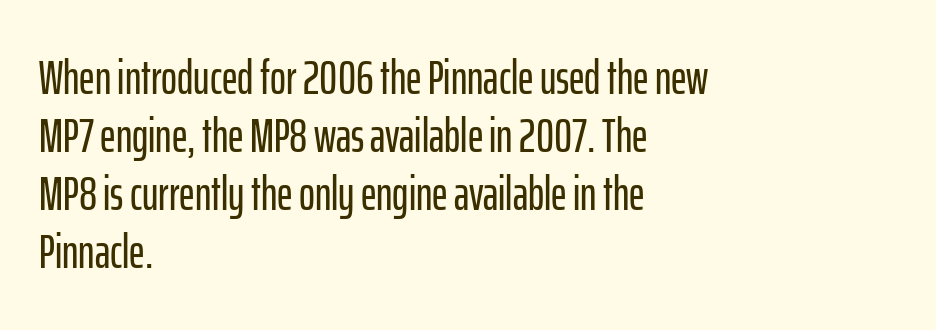
Nope, no serifs anywhere on these letters. Varying glyph widths throughout — classic text-font behaviour. Which margin do the lines hug? The left one — the right edge is uneven. This sample uses an upright cut, with every glyph sitting square on the baseline.
